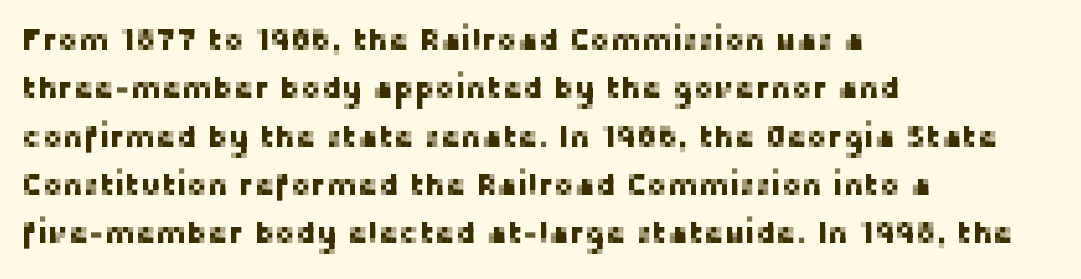
{"serif": "no", "italic": "no", "width": "normal", "stroke_contrast": "low", "x_height": "medium", "monospaced": "no", "underline": "no", "align": "left", "line_spacing": "normal", "line_spacing_ratio": 1.56, "letter_spacing": "normal", "letter_spacing_em": 0.0, "glyph_px": 31}
